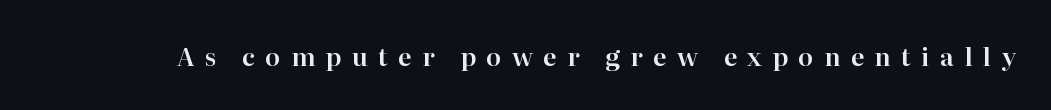
Q: Is the text italic (slanted)? A: No, it is upright.
Q: Is the text underlined? A: No.
Q: Is the spacing between letters normal or unusually wide? A: Unusually wide.
